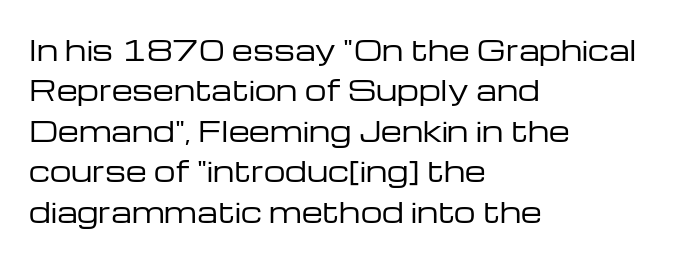
{"italic": "no", "bold": "no", "underline": "no", "align": "left", "line_spacing": "normal", "line_spacing_ratio": 1.5, "letter_spacing": "normal", "letter_spacing_em": 0.0, "glyph_px": 27}
